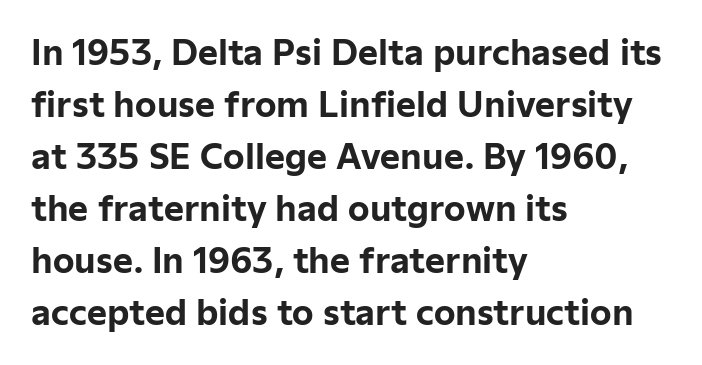
{"serif": "no", "italic": "no", "bold": "yes", "weight": "bold", "width": "normal", "stroke_contrast": "low", "x_height": "medium", "monospaced": "no", "underline": "no", "align": "left", "line_spacing": "normal", "line_spacing_ratio": 1.53, "letter_spacing": "normal", "letter_spacing_em": 0.0, "glyph_px": 34}
